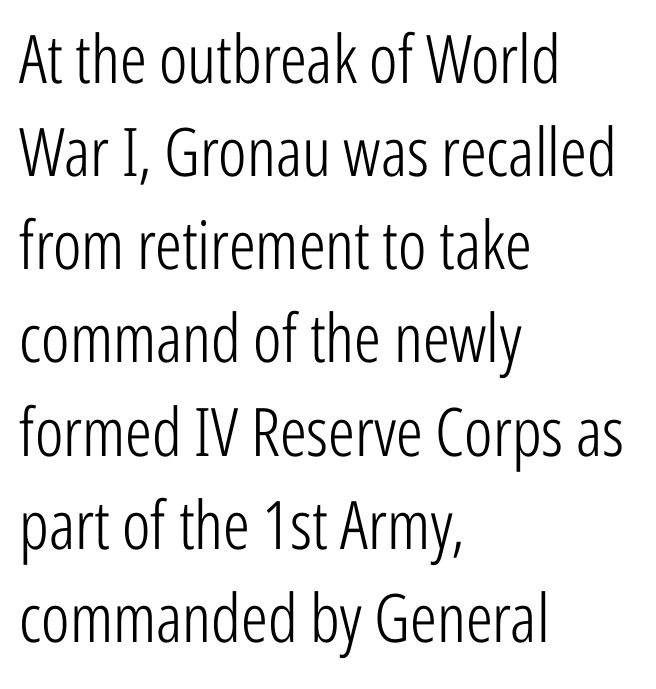
Q: Is the text bold? A: No.
Q: Is the text italic (slanted)? A: No, it is upright.
Q: Is the typeface a serif or a sans-serif typeface? A: Sans-serif.
Q: Is the text underlined? A: No.
Q: How is the paragraph aligned? A: Left-aligned.
Q: Is the spacing between letters normal or unusually wide? A: Normal.
Q: Is the spacing between lines tight, normal or loose? A: Normal.
Q: Width (condensed, normal, or wide)? A: Condensed.
Q: Stroke contrast? A: Low.
Q: x-height? A: Medium.
Q: Monospaced? A: No.
